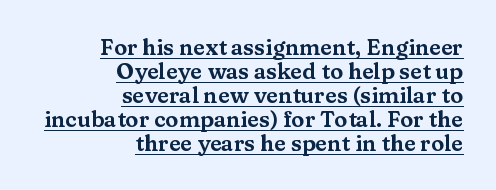
In terms of letterspacing, this is plain default setting. The lettering is marked with a stroke running underneath it. The axis of the letterforms is exactly vertical. Every row of glyphs terminates at an identical x-position on the right. You could barely slide anything between these rows.
